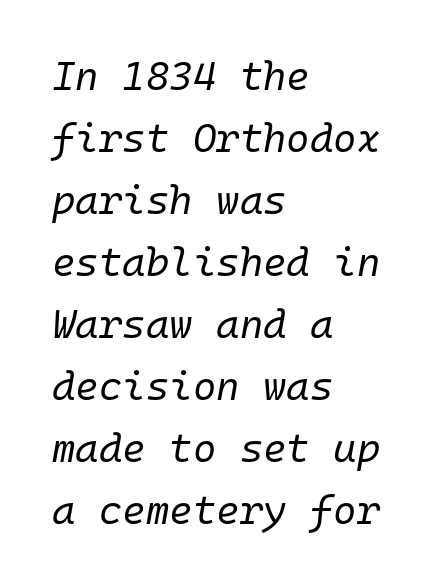
{"italic": "yes", "lean": "right", "slant_degrees": 10, "bold": "no", "weight": "regular", "width": "normal", "stroke_contrast": "low", "x_height": "medium", "monospaced": "yes", "underline": "no", "align": "left", "line_spacing": "normal", "line_spacing_ratio": 1.55, "letter_spacing": "normal", "letter_spacing_em": 0.0, "glyph_px": 40}
